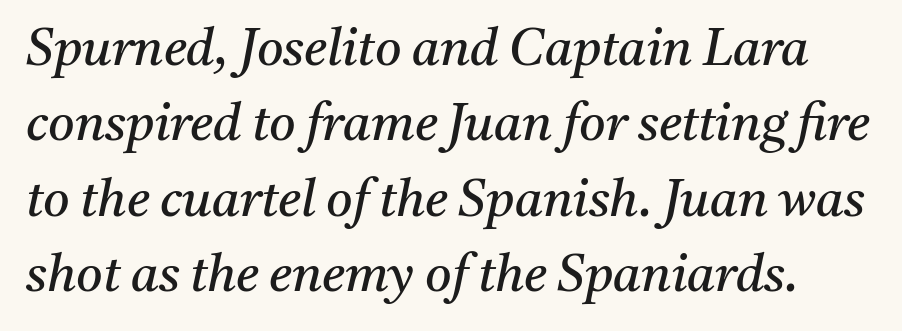
The image shows 51 px regular-weight serif type, italic (leaning right); set normal line spacing (1.48x), normal letter spacing, not underlined; medium stroke contrast and a medium x-height.
